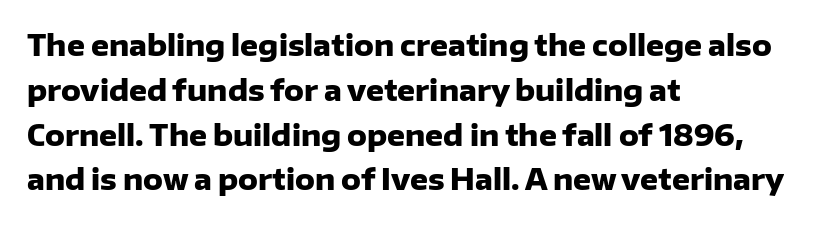
{"serif": "no", "italic": "no", "bold": "yes", "weight": "heavy", "width": "normal", "stroke_contrast": "low", "x_height": "medium", "monospaced": "no", "underline": "no", "align": "left", "line_spacing": "normal", "line_spacing_ratio": 1.6, "letter_spacing": "normal", "letter_spacing_em": 0.0, "glyph_px": 28}
